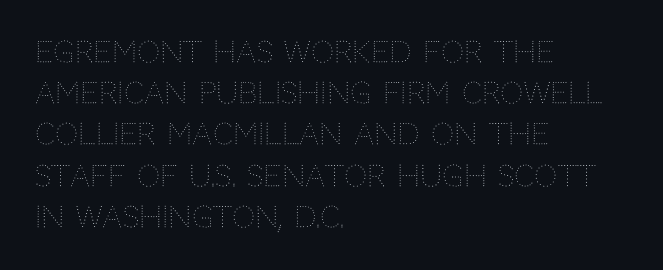
A roman cut, with each character standing at attention. Compared with a typical body face, this is equally light or lighter still. These lines are rendered in a variable-pitch font. Compared with a centered layout, this one pins lines to the left instead. The horizontal fit of the characters is conventional and even.
